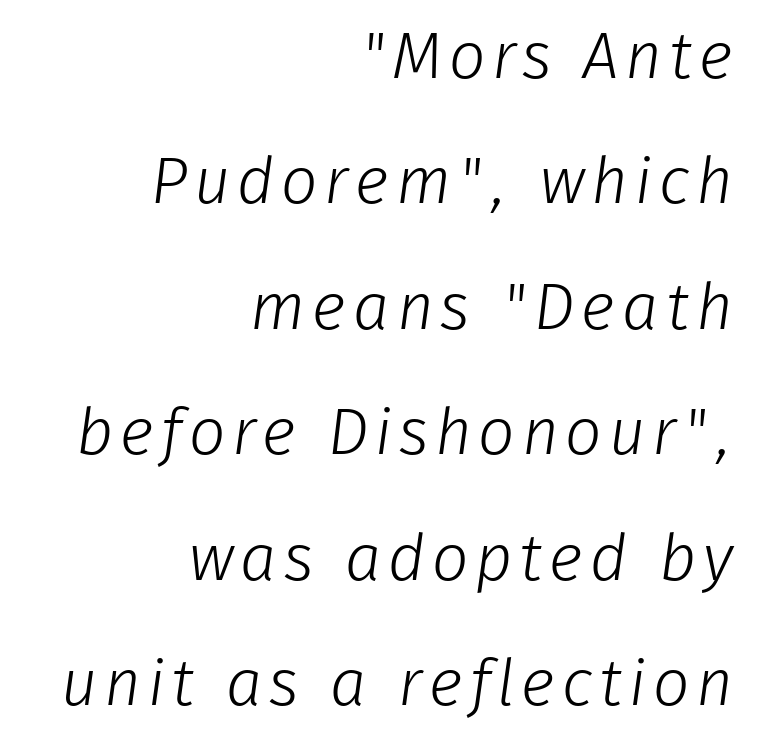
Q: Is the text bold? A: No.
Q: Is the typeface a serif or a sans-serif typeface? A: Sans-serif.
Q: Is the text underlined? A: No.
Q: How is the paragraph aligned? A: Right-aligned.
Q: Is the spacing between lines tight, normal or loose? A: Loose.
Q: Width (condensed, normal, or wide)? A: Normal.
Q: Stroke contrast? A: Low.
Q: x-height? A: Medium.
Q: Monospaced? A: No.
